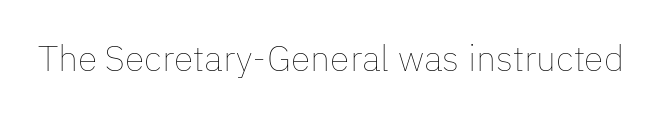
{"italic": "no", "bold": "no", "weight": "thin", "width": "normal", "stroke_contrast": "low", "x_height": "medium", "monospaced": "no", "underline": "no", "letter_spacing": "normal", "letter_spacing_em": 0.0, "glyph_px": 36}
